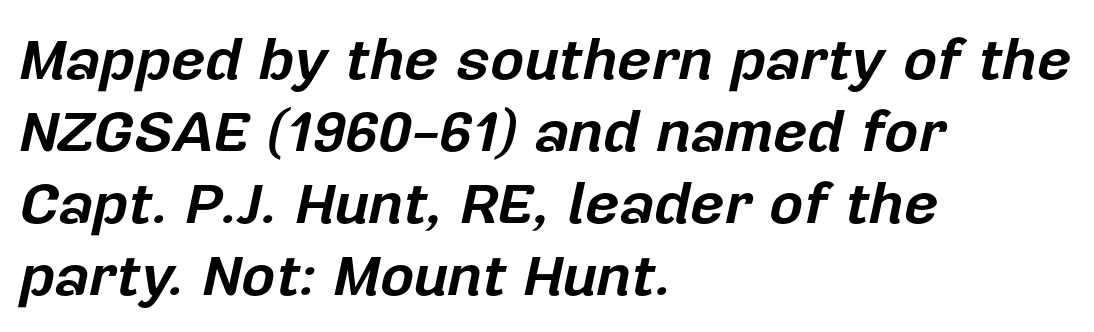
{"italic": "yes", "lean": "right", "slant_degrees": 12, "bold": "yes", "weight": "bold", "width": "normal", "stroke_contrast": "low", "x_height": "medium", "monospaced": "no", "underline": "no", "align": "left", "line_spacing_ratio": 1.22, "letter_spacing": "normal", "letter_spacing_em": 0.0, "glyph_px": 59}
